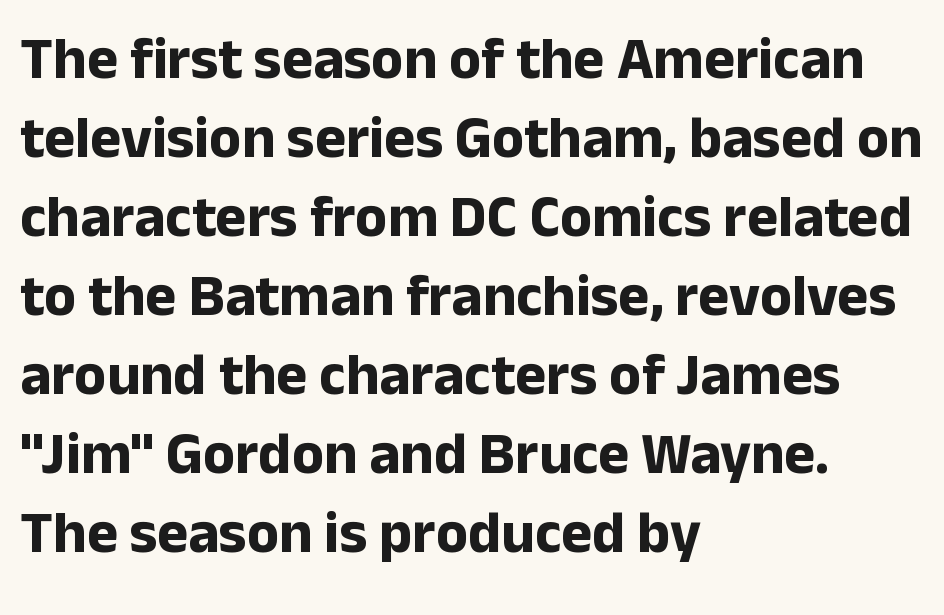
Q: Is the text bold? A: Yes.
Q: Is the text italic (slanted)? A: No, it is upright.
Q: Is the typeface a serif or a sans-serif typeface? A: Sans-serif.
Q: Is the text underlined? A: No.
Q: How is the paragraph aligned? A: Left-aligned.
Q: Is the spacing between letters normal or unusually wide? A: Normal.
Q: Is the spacing between lines tight, normal or loose? A: Normal.
Q: Width (condensed, normal, or wide)? A: Normal.
Q: Stroke contrast? A: Low.
Q: x-height? A: Medium.
Q: Monospaced? A: No.
